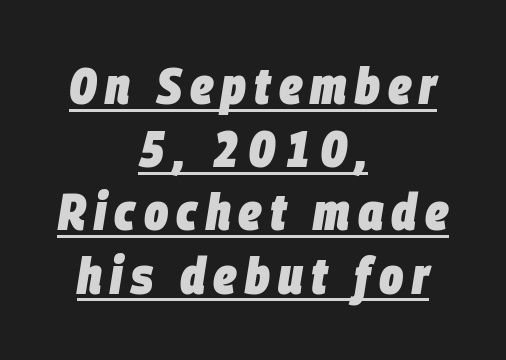
Q: Is the text bold? A: Yes.
Q: Is the text italic (slanted)? A: Yes, it leans right by about 9 degrees.
Q: Is the text underlined? A: Yes.
Q: How is the paragraph aligned? A: Centered.
Q: Width (condensed, normal, or wide)? A: Condensed.
Q: Stroke contrast? A: Low.
Q: x-height? A: Large.
Q: Monospaced? A: No.
